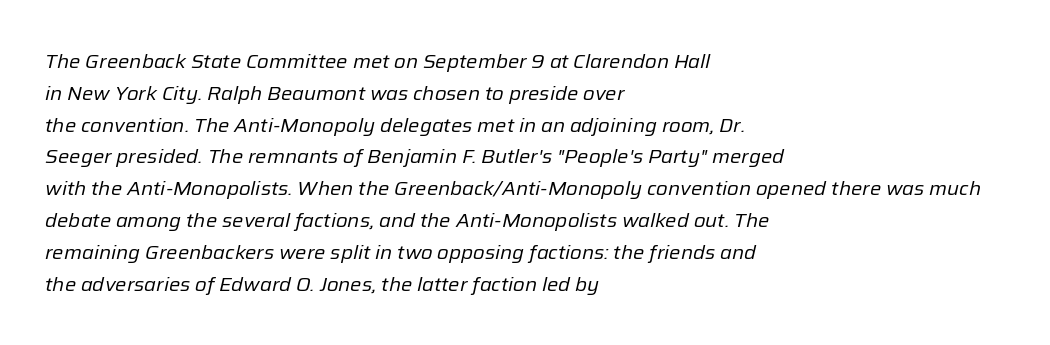
The image shows 20 px text type, italic (leaning right); set left-aligned, normal line spacing (1.59x), normal letter spacing, not underlined.
